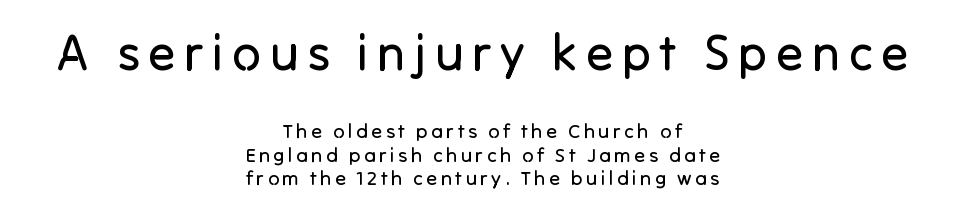
{"serif": "no", "italic": "no", "bold": "no", "weight": "regular", "width": "normal", "stroke_contrast": "low", "x_height": "medium", "monospaced": "no", "underline": "no", "align": "center", "line_spacing_ratio": 1.17, "larger_block": "first", "size_ratio": 2.5, "glyph_px": 50}
